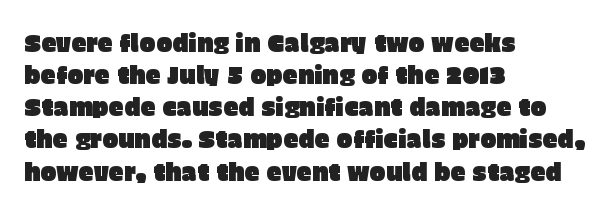
The image shows 24 px text type, upright; set left-aligned, normal line spacing (1.34x), normal letter spacing, not underlined.
